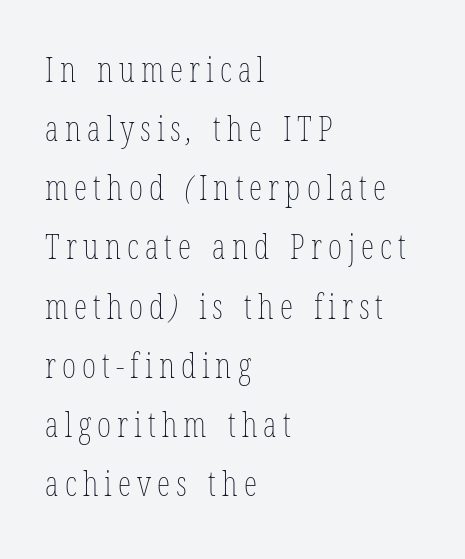
{"bold": "no", "weight": "thin", "width": "condensed", "stroke_contrast": "low", "x_height": "medium", "monospaced": "no", "underline": "no", "align": "left", "line_spacing_ratio": 1.74, "glyph_px": 34}
